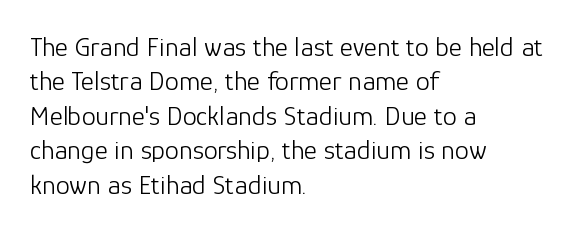
Q: Is the text bold? A: No.
Q: Is the text italic (slanted)? A: No, it is upright.
Q: Is the typeface a serif or a sans-serif typeface? A: Sans-serif.
Q: Is the text underlined? A: No.
Q: How is the paragraph aligned? A: Left-aligned.
Q: Is the spacing between letters normal or unusually wide? A: Normal.
Q: Width (condensed, normal, or wide)? A: Normal.
Q: Stroke contrast? A: Low.
Q: x-height? A: Medium.
Q: Monospaced? A: No.
